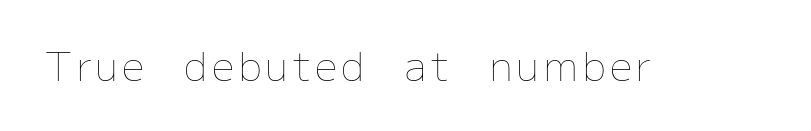
{"italic": "no", "bold": "no", "weight": "thin", "width": "normal", "stroke_contrast": "low", "x_height": "medium", "monospaced": "no", "underline": "no", "glyph_px": 40}
